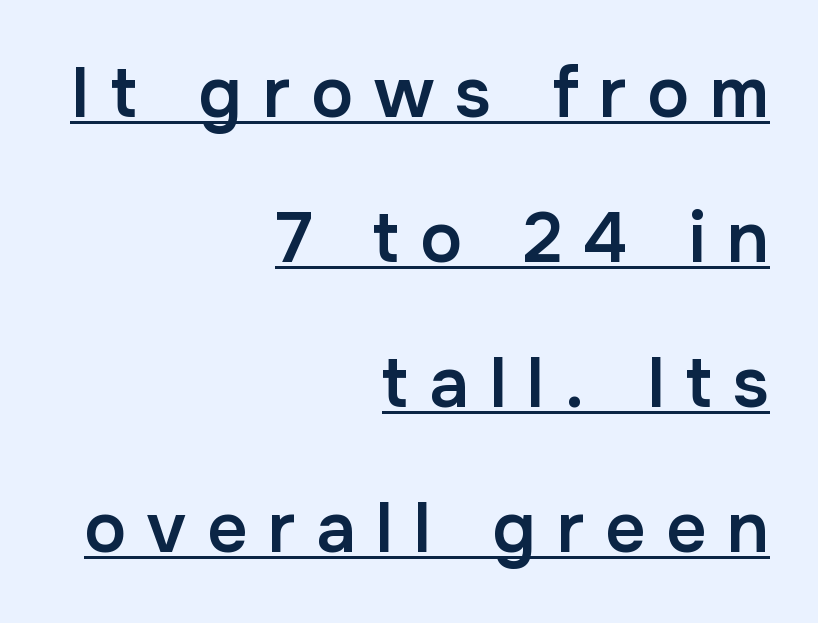
Q: Is the text bold? A: Semi-bold.
Q: Is the text italic (slanted)? A: No, it is upright.
Q: Is the typeface a serif or a sans-serif typeface? A: Sans-serif.
Q: Is the text underlined? A: Yes.
Q: How is the paragraph aligned? A: Right-aligned.
Q: Is the spacing between letters normal or unusually wide? A: Unusually wide.
Q: Is the spacing between lines tight, normal or loose? A: Loose.
Q: Width (condensed, normal, or wide)? A: Normal.
Q: Stroke contrast? A: Low.
Q: x-height? A: Medium.
Q: Monospaced? A: No.
